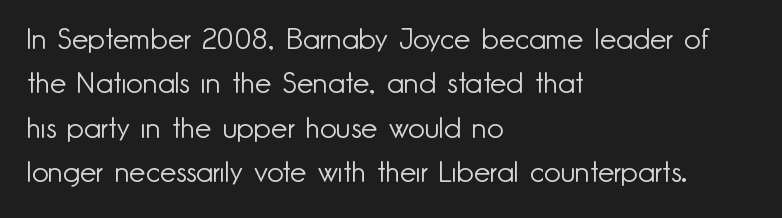
The image shows 29 px light sans-serif type, upright; set left-aligned, normal line spacing (1.53x), normal letter spacing, not underlined; low stroke contrast and a small x-height.
